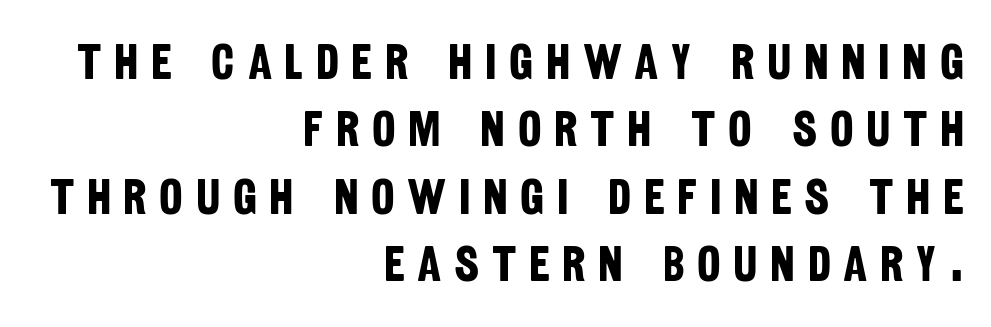
The image shows 50 px bold, condensed sans-serif type; set right-aligned, normal line spacing (1.35x), unusually wide letter spacing (+0.25 em), not underlined; low stroke contrast and a large x-height.
